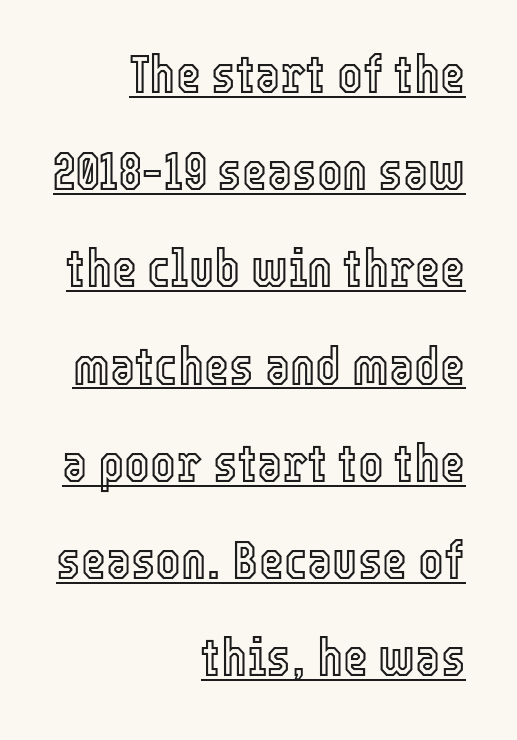
{"italic": "no", "width": "condensed", "x_height": "medium", "monospaced": "no", "underline": "yes", "align": "right", "line_spacing_ratio": 1.8, "letter_spacing": "normal", "letter_spacing_em": 0.0, "glyph_px": 54}
